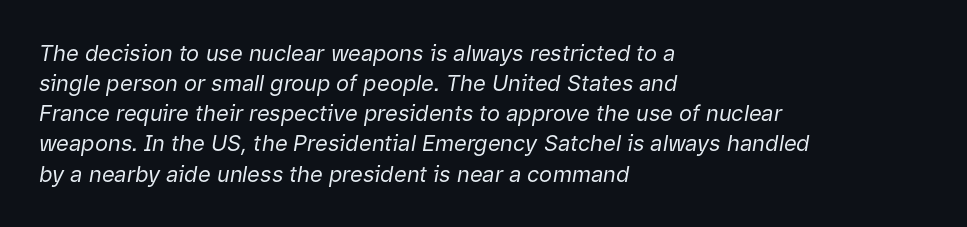
{"italic": "yes", "lean": "right", "slant_degrees": 9, "bold": "no", "underline": "no", "align": "left", "line_spacing": "normal", "line_spacing_ratio": 1.37, "letter_spacing": "normal", "letter_spacing_em": 0.0, "glyph_px": 22}
